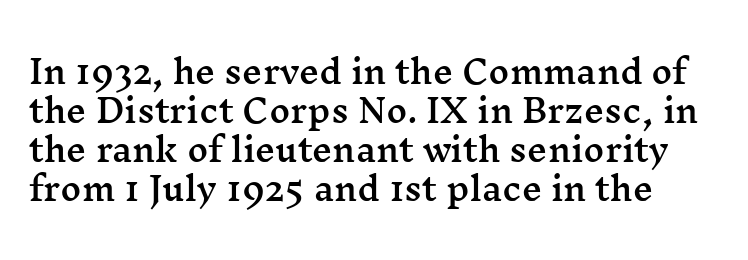
Q: Is the text italic (slanted)? A: No, it is upright.
Q: Is the typeface a serif or a sans-serif typeface? A: Serif.
Q: Is the text underlined? A: No.
Q: Is the spacing between letters normal or unusually wide? A: Normal.
Q: Width (condensed, normal, or wide)? A: Wide.
Q: Stroke contrast? A: Medium.
Q: x-height? A: Medium.
Q: Monospaced? A: No.
